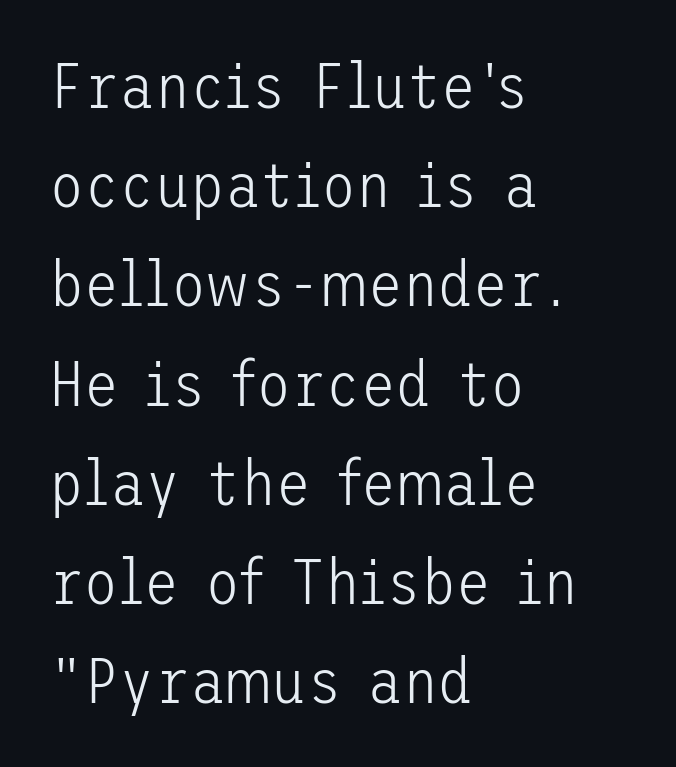
Q: Is the text bold? A: No.
Q: Is the text italic (slanted)? A: No, it is upright.
Q: Is the typeface a serif or a sans-serif typeface? A: Sans-serif.
Q: Is the text underlined? A: No.
Q: How is the paragraph aligned? A: Left-aligned.
Q: Is the spacing between letters normal or unusually wide? A: Normal.
Q: Is the spacing between lines tight, normal or loose? A: Normal.
Q: Width (condensed, normal, or wide)? A: Normal.
Q: Stroke contrast? A: Low.
Q: x-height? A: Medium.
